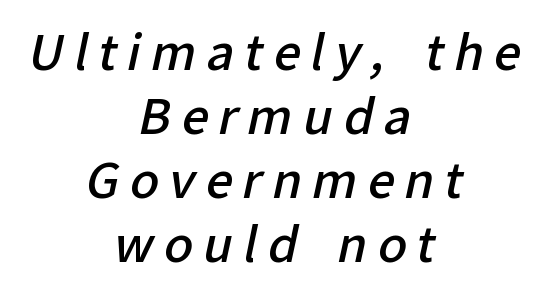
Q: Is the text bold? A: Semi-bold.
Q: Is the typeface a serif or a sans-serif typeface? A: Sans-serif.
Q: Is the text underlined? A: No.
Q: How is the paragraph aligned? A: Centered.
Q: Is the spacing between letters normal or unusually wide? A: Unusually wide.
Q: Is the spacing between lines tight, normal or loose? A: Normal.
Q: Width (condensed, normal, or wide)? A: Normal.
Q: Stroke contrast? A: Low.
Q: x-height? A: Medium.
Q: Monospaced? A: No.
